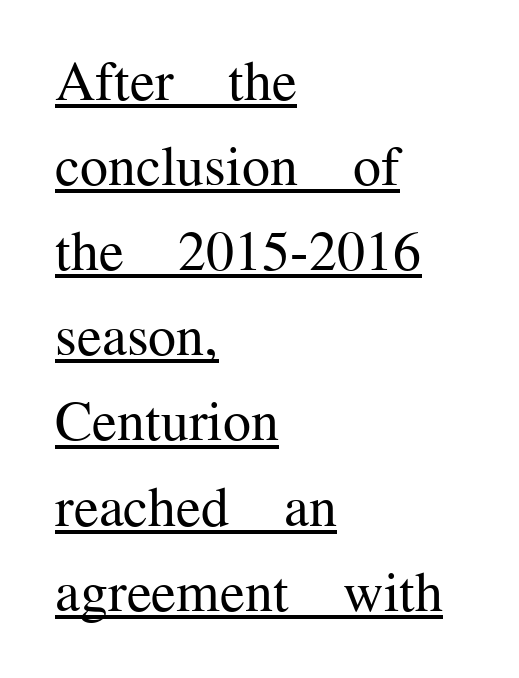
The cut favours lightness, reaching ordinary text weight at its darkest. I'd call this a serif setting — the letters wear small feet. Has an underline been added? It has. These lines are set flush left with a ragged right edge. This sample uses an upright cut, with every glyph sitting square on the baseline. The rendering uses natural spacing where letterforms have individual widths.
